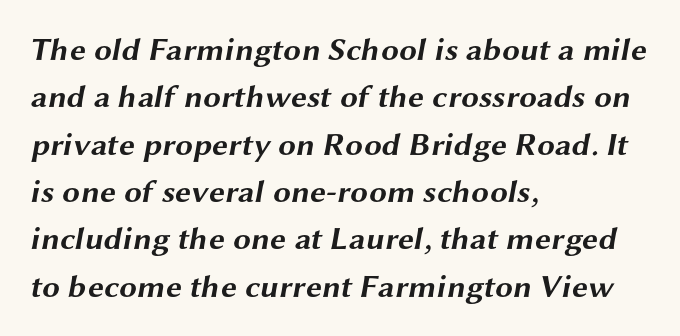
{"serif": "no", "bold": "yes", "weight": "bold", "width": "wide", "stroke_contrast": "medium", "x_height": "medium", "monospaced": "no", "underline": "no", "align": "left", "line_spacing": "normal", "line_spacing_ratio": 1.48, "letter_spacing": "normal", "letter_spacing_em": 0.0, "glyph_px": 32}
